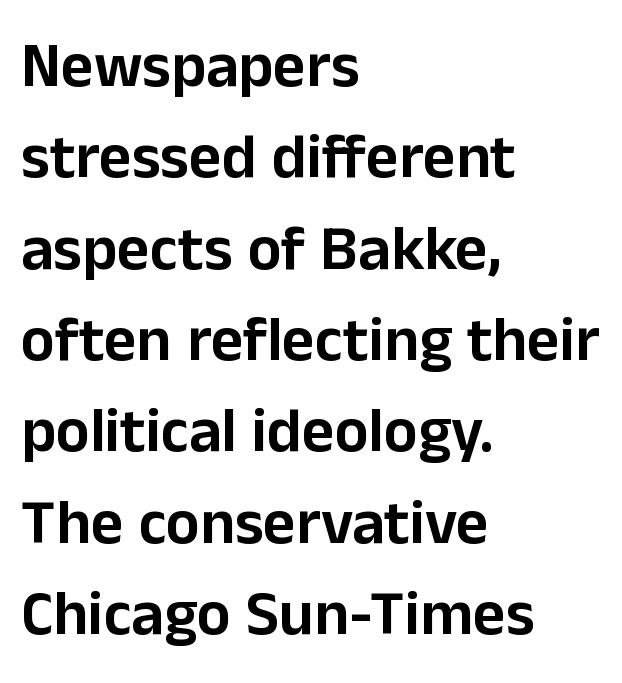
The image shows 63 px sans-serif type, upright; set left-aligned, normal line spacing (1.45x), normal letter spacing, not underlined; low stroke contrast and a medium x-height.
